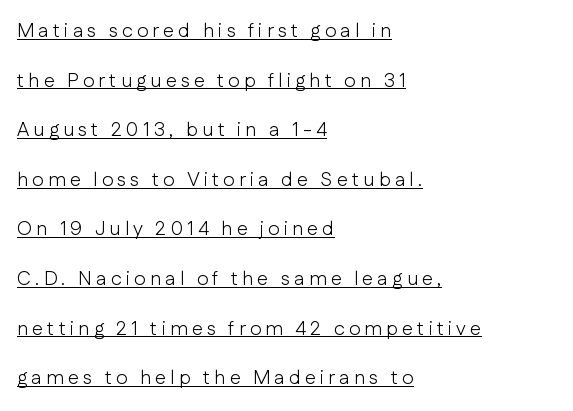
Interline gaps are noticeably wide in this sample. Layout note: lines flush left. Words appear elongated and porous because spacing is wide. Style check: upright. Stroke thickness stays within the range of a standard reading face or lighter. Underlining? Definitely there.
